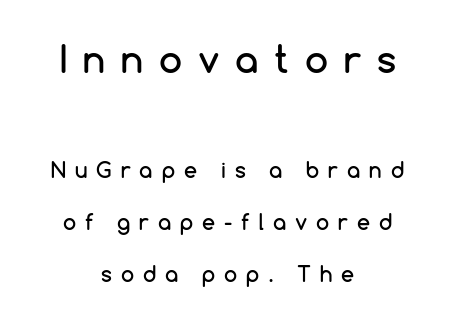
{"serif": "no", "italic": "no", "width": "normal", "stroke_contrast": "low", "x_height": "medium", "monospaced": "no", "underline": "no", "align": "center", "line_spacing": "loose", "line_spacing_ratio": 2.47, "letter_spacing": "wide", "letter_spacing_em": 0.43, "larger_block": "first", "size_ratio": 1.76, "glyph_px": 37}
